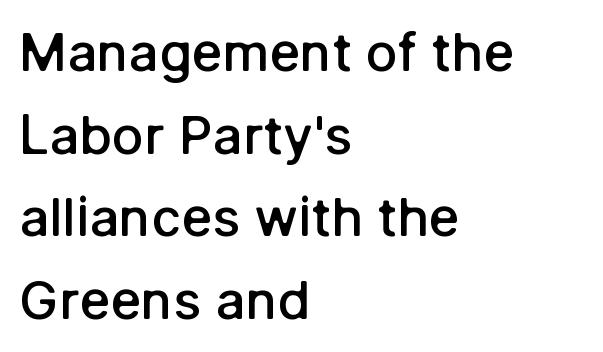
Each letter keeps its own natural width here, so spacing adapts to shape. Honestly, the letter spacing is just normal — you wouldn't notice it. A semibold gives these letters moderate extra thickness, short of bold. Where is the straight margin? On the left.
